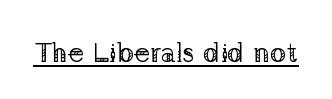
Q: Is the text bold? A: No.
Q: Is the text italic (slanted)? A: No, it is upright.
Q: Is the typeface a serif or a sans-serif typeface? A: Serif.
Q: Is the text underlined? A: Yes.
Q: Is the spacing between letters normal or unusually wide? A: Normal.
Q: Width (condensed, normal, or wide)? A: Normal.
Q: Stroke contrast? A: Low.
Q: x-height? A: Medium.
Q: Monospaced? A: No.
